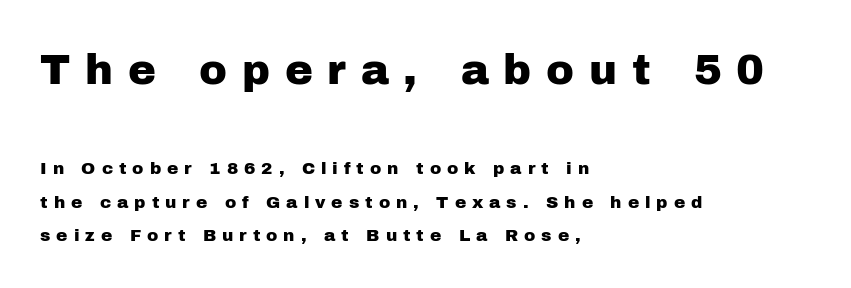
The image shows 42 px sans-serif type, upright; set left-aligned, loose line spacing (1.97x), unusually wide letter spacing (+0.35 em), not underlined; the first (top) block is 2.47x larger; low stroke contrast and a medium x-height.
